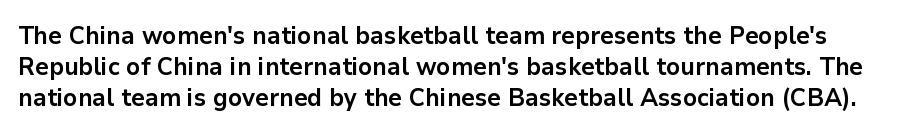
The words here are not underlined. Each word holds together tightly as a unit, with standard inter-letter gaps. These lines sit exactly where default settings would place them. Upright lettering throughout. The passage shown is emphatically bold.
